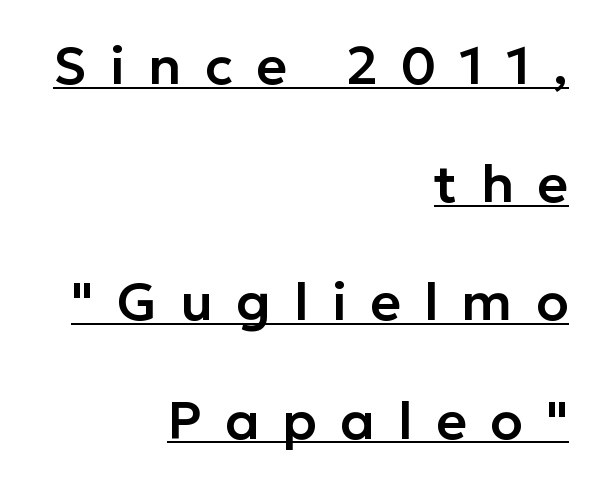
The image shows 53 px sans-serif type, upright; set right-aligned, loose line spacing (2.23x), unusually wide letter spacing (+0.44 em), underlined; low stroke contrast and a medium x-height.
